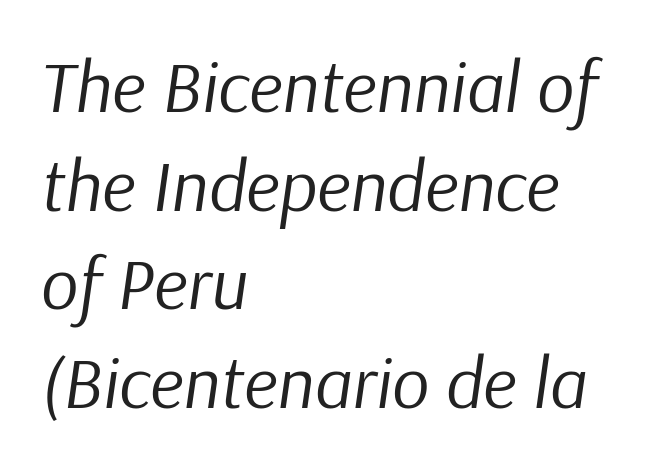
Q: Is the text bold? A: No.
Q: Is the text italic (slanted)? A: Yes, it leans right by about 9 degrees.
Q: Is the text underlined? A: No.
Q: How is the paragraph aligned? A: Left-aligned.
Q: Is the spacing between letters normal or unusually wide? A: Normal.
Q: Is the spacing between lines tight, normal or loose? A: Normal.
Q: Width (condensed, normal, or wide)? A: Normal.
Q: Stroke contrast? A: Low.
Q: x-height? A: Medium.
Q: Monospaced? A: No.
